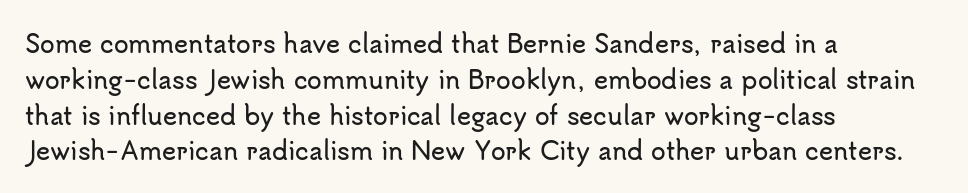
{"italic": "no", "underline": "no", "align": "left", "line_spacing": "normal", "line_spacing_ratio": 1.49, "letter_spacing": "normal", "letter_spacing_em": 0.0, "glyph_px": 24}
